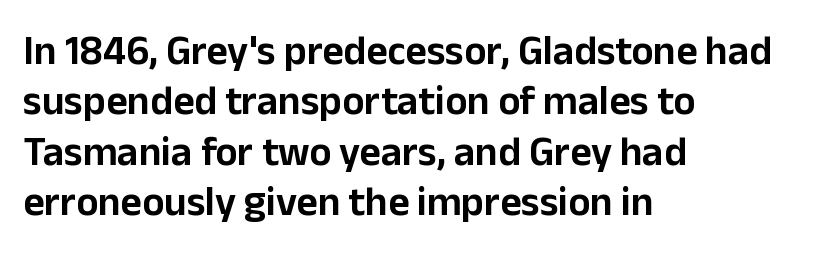
Q: Is the text italic (slanted)? A: No, it is upright.
Q: Is the typeface a serif or a sans-serif typeface? A: Sans-serif.
Q: Is the text underlined? A: No.
Q: How is the paragraph aligned? A: Left-aligned.
Q: Is the spacing between letters normal or unusually wide? A: Normal.
Q: Width (condensed, normal, or wide)? A: Normal.
Q: Stroke contrast? A: Low.
Q: x-height? A: Medium.
Q: Monospaced? A: No.
